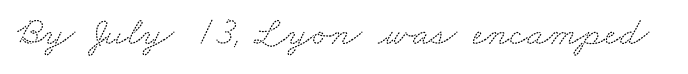
Q: Is the typeface a serif or a sans-serif typeface? A: Serif.
Q: Is the text underlined? A: No.
Q: Is the spacing between letters normal or unusually wide? A: Normal.
Q: Width (condensed, normal, or wide)? A: Wide.
Q: Stroke contrast? A: Medium.
Q: x-height? A: Small.
Q: Monospaced? A: No.
